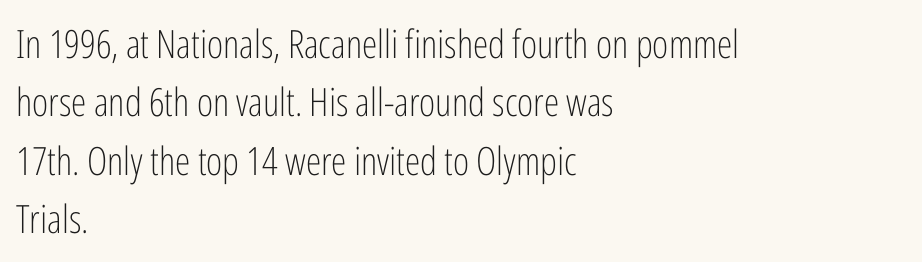
Do the characters align in a grid? No, the font is proportional. The face used here is rendered with its standard letterfit. Stems and bowls with no extra thickness — not bold. Casual observation: everything's shoved over to the left. Beneath every word, the page is bare.
